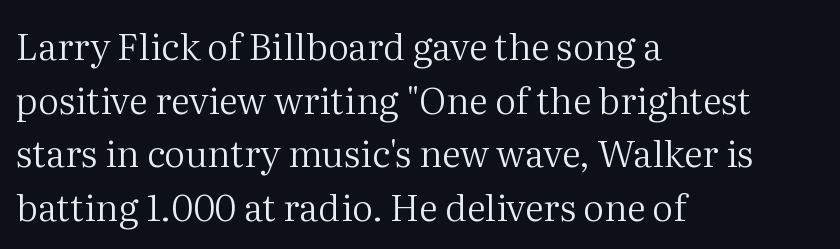
Q: Is the text bold? A: No.
Q: Is the text italic (slanted)? A: No, it is upright.
Q: Is the typeface a serif or a sans-serif typeface? A: Serif.
Q: Is the text underlined? A: No.
Q: How is the paragraph aligned? A: Left-aligned.
Q: Is the spacing between letters normal or unusually wide? A: Normal.
Q: Is the spacing between lines tight, normal or loose? A: Normal.
Q: Width (condensed, normal, or wide)? A: Normal.
Q: Stroke contrast? A: Medium.
Q: x-height? A: Medium.
Q: Monospaced? A: No.
